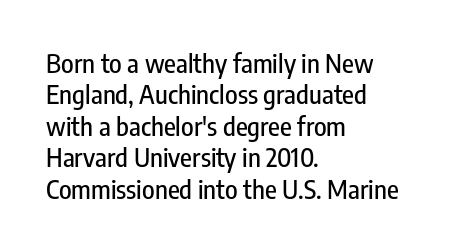
Q: Is the text italic (slanted)? A: No, it is upright.
Q: Is the text underlined? A: No.
Q: How is the paragraph aligned? A: Left-aligned.
Q: Is the spacing between letters normal or unusually wide? A: Normal.
